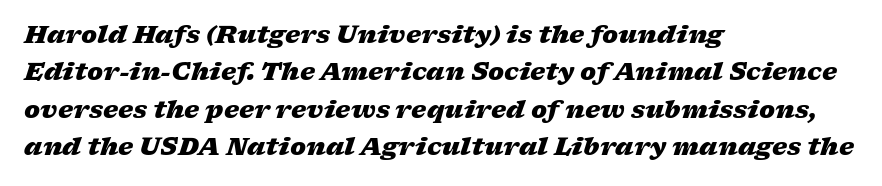
The image shows 24 px bold type, italic (leaning right); set left-aligned, normal line spacing (1.56x), normal letter spacing, not underlined.
